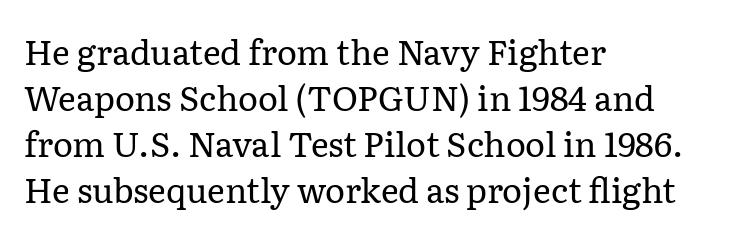
{"serif": "yes", "italic": "no", "bold": "no", "weight": "regular", "width": "normal", "stroke_contrast": "low", "x_height": "medium", "monospaced": "no", "underline": "no", "align": "left", "line_spacing": "normal", "line_spacing_ratio": 1.35, "letter_spacing": "normal", "letter_spacing_em": 0.0, "glyph_px": 34}
